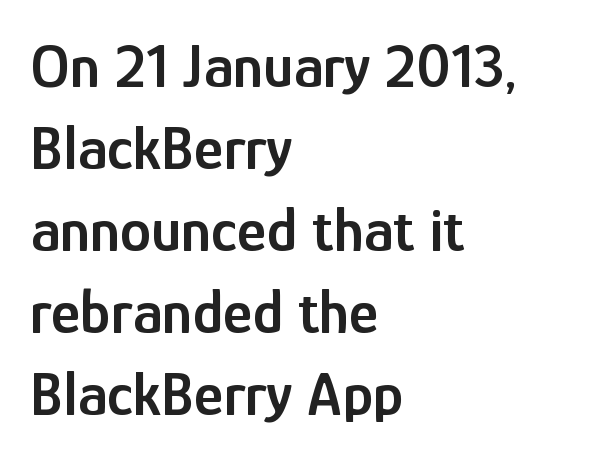
{"serif": "no", "italic": "no", "bold": "semi", "weight": "semibold", "width": "condensed", "stroke_contrast": "low", "x_height": "medium", "monospaced": "no", "underline": "no", "align": "left", "line_spacing": "normal", "line_spacing_ratio": 1.3, "letter_spacing": "normal", "letter_spacing_em": 0.0, "glyph_px": 63}
